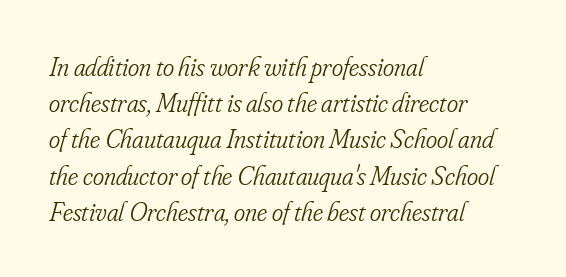
Inter-character spacing is left at the font's built-in metrics. The compositor pushed each line to the left boundary. Vertical spacing — default. Stems and bowls with no extra thickness — not bold. Italic? Definitely — the glyphs are oblique. The zone under the glyphs is completely vacant.
